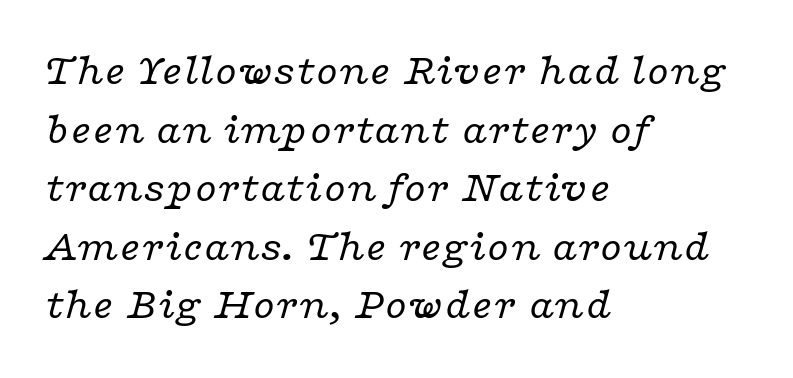
The block of text has a typical density, with ordinary space between rows. Compared with a typical body face, this is equally light or lighter still. The face used here is proportionally spaced, like ordinary book or web type. Classification — serif.
